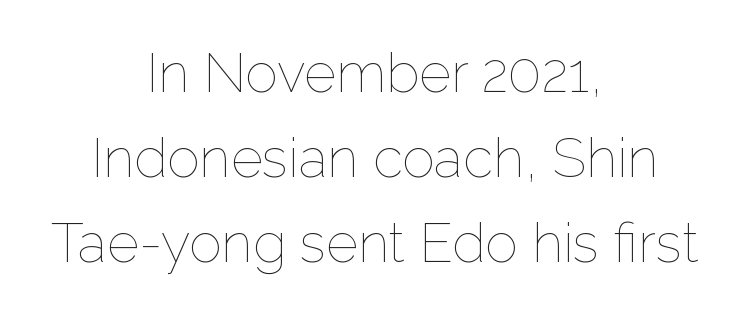
Q: Is the text bold? A: No.
Q: Is the text italic (slanted)? A: No, it is upright.
Q: Is the text underlined? A: No.
Q: How is the paragraph aligned? A: Centered.
Q: Is the spacing between letters normal or unusually wide? A: Normal.
Q: Is the spacing between lines tight, normal or loose? A: Normal.
Q: Width (condensed, normal, or wide)? A: Normal.
Q: Stroke contrast? A: Low.
Q: x-height? A: Medium.
Q: Monospaced? A: No.
